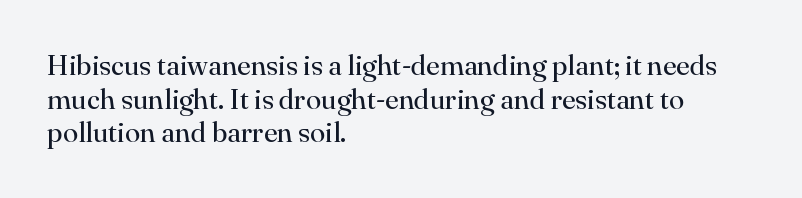
Q: Is the text bold? A: No.
Q: Is the text italic (slanted)? A: No, it is upright.
Q: Is the typeface a serif or a sans-serif typeface? A: Serif.
Q: Is the text underlined? A: No.
Q: How is the paragraph aligned? A: Left-aligned.
Q: Is the spacing between letters normal or unusually wide? A: Normal.
Q: Width (condensed, normal, or wide)? A: Normal.
Q: Stroke contrast? A: High.
Q: x-height? A: Small.
Q: Monospaced? A: No.
